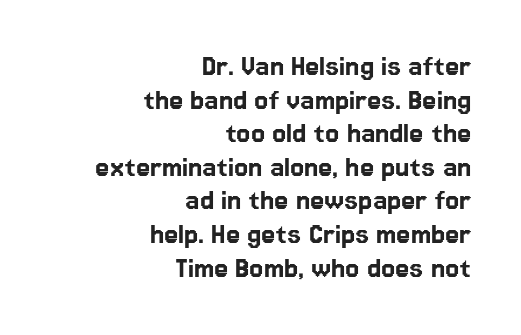
The image shows 32 px sans-serif type, upright; set right-aligned, tight line spacing (1.05x), normal letter spacing, not underlined; low stroke contrast and a medium x-height.
